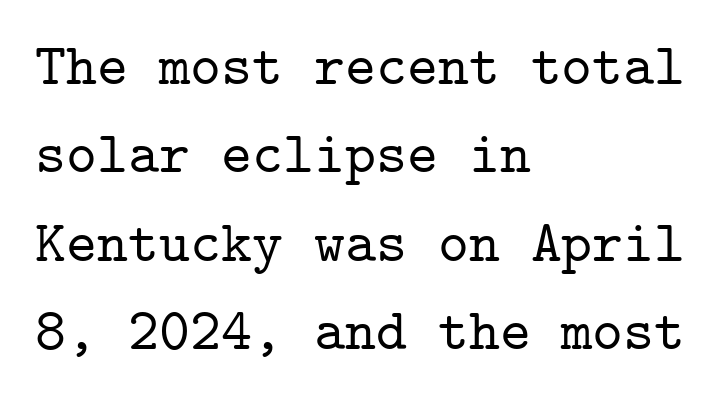
{"serif": "yes", "italic": "no", "width": "normal", "stroke_contrast": "low", "x_height": "medium", "monospaced": "yes", "underline": "no", "align": "left", "line_spacing": "normal", "line_spacing_ratio": 1.5, "letter_spacing": "normal", "letter_spacing_em": 0.0, "glyph_px": 59}
